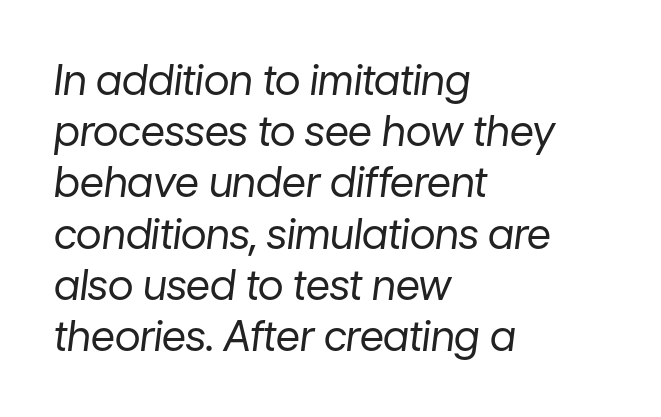
{"italic": "yes", "lean": "right", "slant_degrees": 7, "bold": "no", "weight": "regular", "width": "normal", "stroke_contrast": "low", "x_height": "medium", "monospaced": "no", "underline": "no", "align": "left", "line_spacing_ratio": 1.22, "letter_spacing": "normal", "letter_spacing_em": 0.0, "glyph_px": 42}
